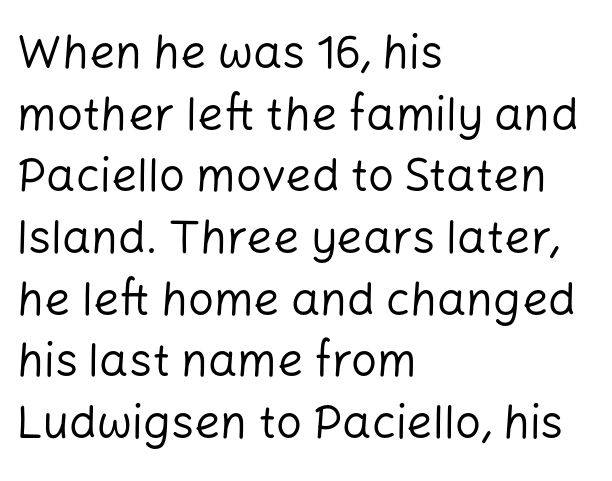
{"serif": "no", "italic": "no", "bold": "no", "weight": "regular", "width": "normal", "stroke_contrast": "low", "x_height": "medium", "monospaced": "no", "underline": "no", "align": "left", "line_spacing": "normal", "line_spacing_ratio": 1.34, "letter_spacing": "normal", "letter_spacing_em": 0.0, "glyph_px": 46}
